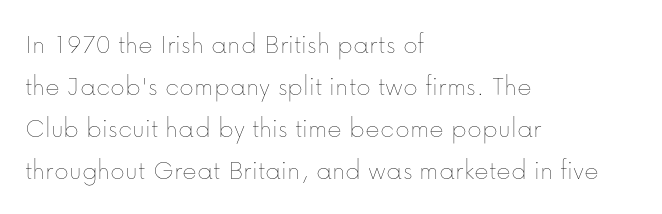
{"italic": "no", "bold": "no", "weight": "thin", "width": "normal", "stroke_contrast": "low", "x_height": "medium", "monospaced": "no", "underline": "no", "align": "left", "line_spacing": "normal", "line_spacing_ratio": 1.5, "letter_spacing": "normal", "letter_spacing_em": 0.0, "glyph_px": 28}
